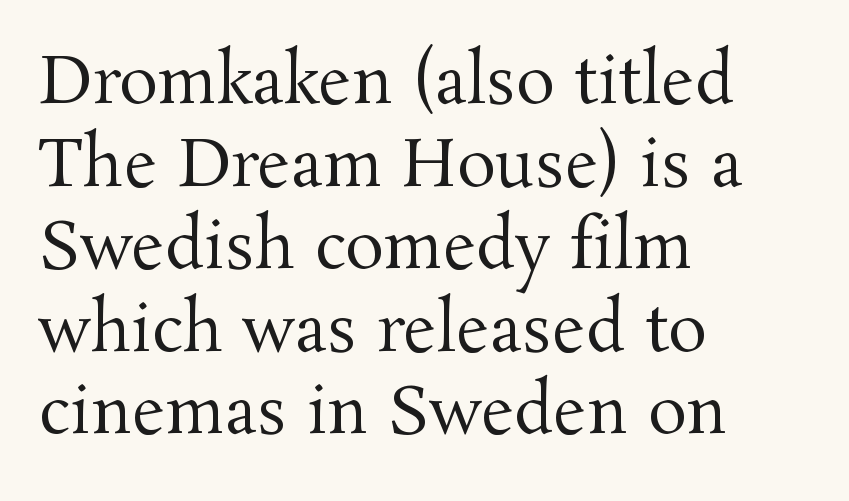
Plain, unruled lines of type. The face used here is seriffed, in the tradition of book romans. The weight tops out at a normal text grade. Ascenders rise straight up at ninety degrees. Is this a fixed-width face? No — the glyphs have proportional, varying widths. The typesetter chose a ragged-right arrangement here.
